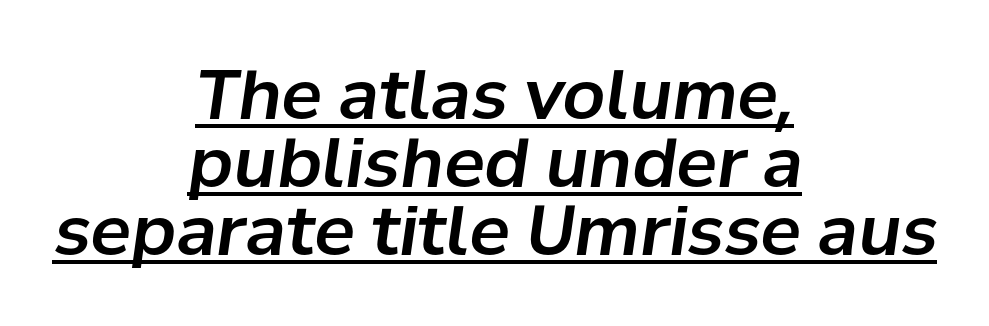
The image shows 68 px text type, italic (leaning right); set centered, tight line spacing (1.0x), normal letter spacing, underlined; low stroke contrast and a medium x-height.
